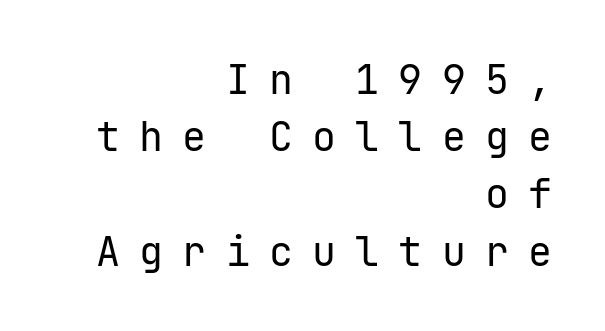
The image shows 40 px regular-weight sans-serif type, upright; set right-aligned, normal line spacing (1.43x), unusually wide letter spacing (+0.48 em), not underlined; low stroke contrast and a medium x-height.
